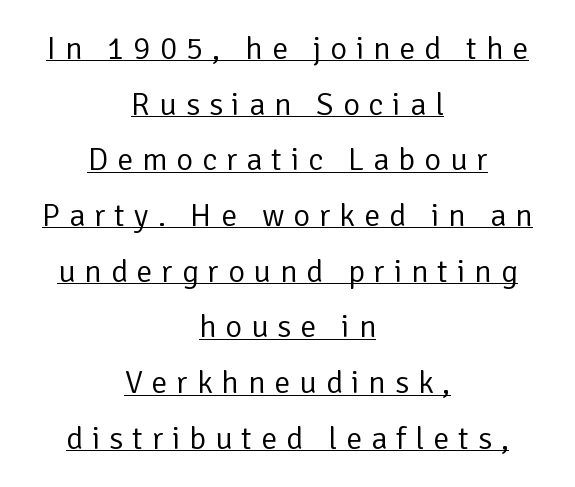
The image shows 32 px regular-weight sans-serif type, upright; set centered, line spacing 1.74x, unusually wide letter spacing (+0.28 em), underlined; low stroke contrast and a medium x-height.
